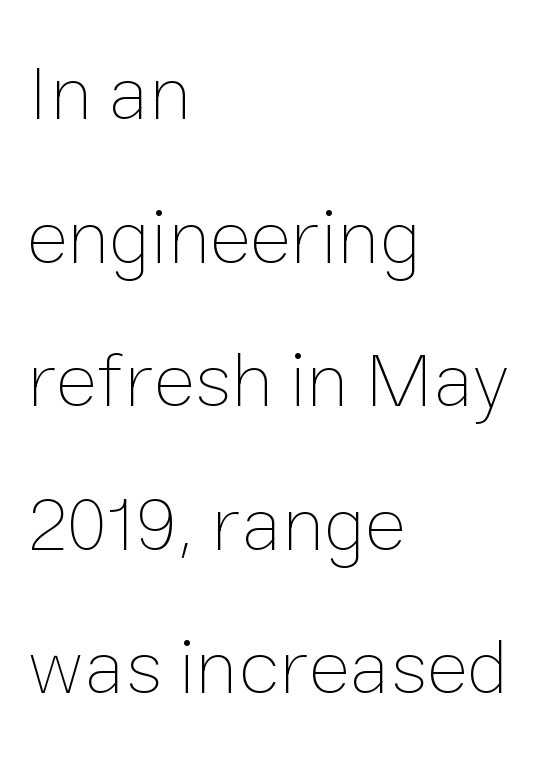
{"italic": "no", "bold": "no", "weight": "thin", "width": "normal", "stroke_contrast": "low", "x_height": "medium", "monospaced": "no", "underline": "no", "align": "left", "line_spacing_ratio": 1.84, "letter_spacing": "normal", "letter_spacing_em": 0.0, "glyph_px": 78}
